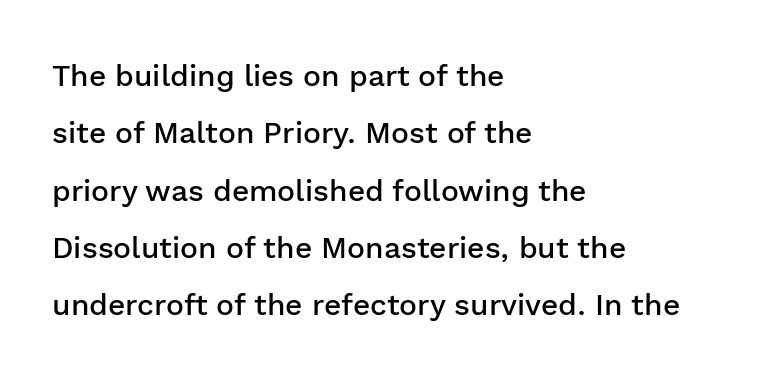
The glyphs have the mass of a demibold cut, below bold. Students, note that the glyphs here touch the page at normal intervals. Is this a fixed-width face? No — the glyphs have proportional, varying widths. Type style note: lacks serifs. Leading is clearly above the norm, producing a sparse column. Tall strokes in this sample are plumb rather than angled.
